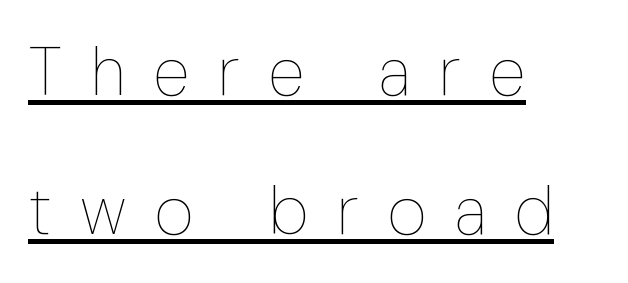
A typesetter would call this proportional, since set widths differ per character. The rendered words wear a rule along their underside. The cut favours lightness, reaching ordinary text weight at its darkest. This sample uses expanded letter spacing, leaving extra air between glyphs. Where is the straight margin? On the left.
